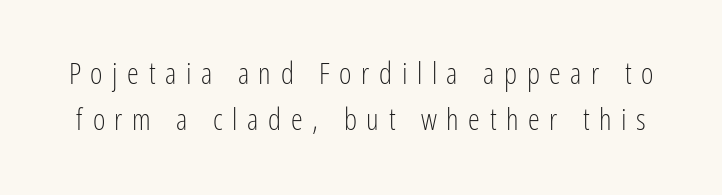
{"serif": "no", "italic": "no", "bold": "no", "weight": "light", "width": "condensed", "stroke_contrast": "low", "x_height": "medium", "monospaced": "no", "underline": "no", "line_spacing": "normal", "line_spacing_ratio": 1.54, "letter_spacing": "wide", "letter_spacing_em": 0.32, "glyph_px": 30}
